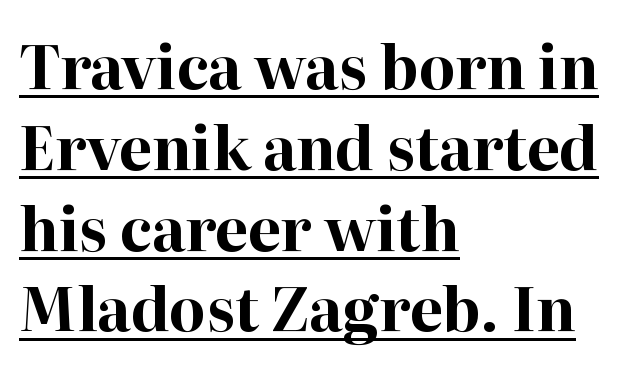
The image shows 59 px bold serif type, upright; set left-aligned, normal line spacing (1.37x), normal letter spacing, underlined; high stroke contrast and a medium x-height.
